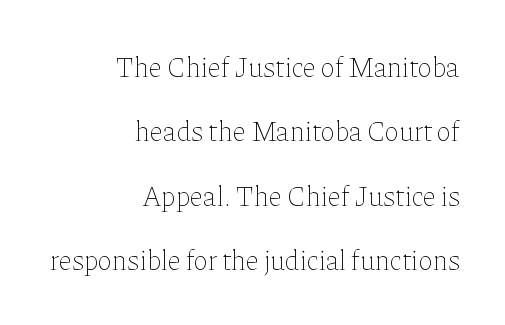
{"italic": "no", "bold": "no", "weight": "thin", "width": "normal", "stroke_contrast": "low", "x_height": "medium", "monospaced": "no", "underline": "no", "align": "right", "line_spacing": "loose", "line_spacing_ratio": 2.3, "letter_spacing": "normal", "letter_spacing_em": 0.0, "glyph_px": 28}
